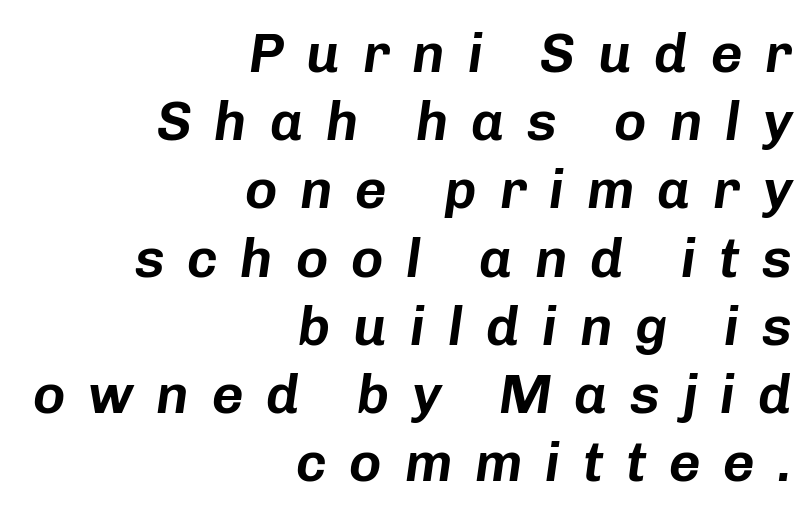
The image shows 55 px text type, italic (leaning right); set right-aligned, line spacing 1.24x, unusually wide letter spacing (+0.41 em), not underlined; low stroke contrast and a medium x-height.
